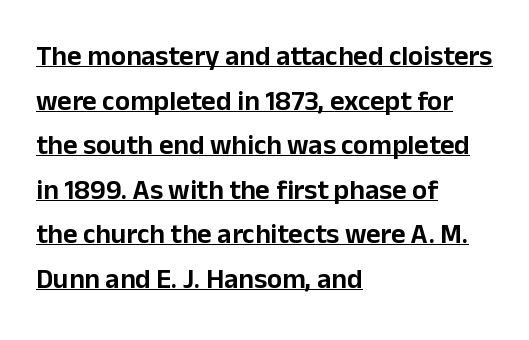
Q: Is the text italic (slanted)? A: No, it is upright.
Q: Is the typeface a serif or a sans-serif typeface? A: Sans-serif.
Q: Is the text underlined? A: Yes.
Q: How is the paragraph aligned? A: Left-aligned.
Q: Is the spacing between letters normal or unusually wide? A: Normal.
Q: Is the spacing between lines tight, normal or loose? A: Normal.
Q: Width (condensed, normal, or wide)? A: Normal.
Q: Stroke contrast? A: Low.
Q: x-height? A: Medium.
Q: Monospaced? A: No.
